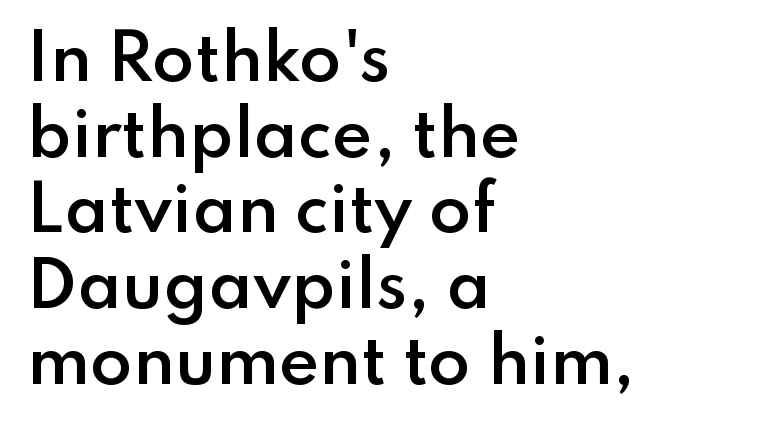
{"serif": "no", "italic": "no", "bold": "semi", "weight": "semibold", "width": "normal", "stroke_contrast": "low", "x_height": "small", "monospaced": "no", "underline": "no", "align": "left", "line_spacing_ratio": 1.22, "letter_spacing": "normal", "letter_spacing_em": 0.0, "glyph_px": 62}
